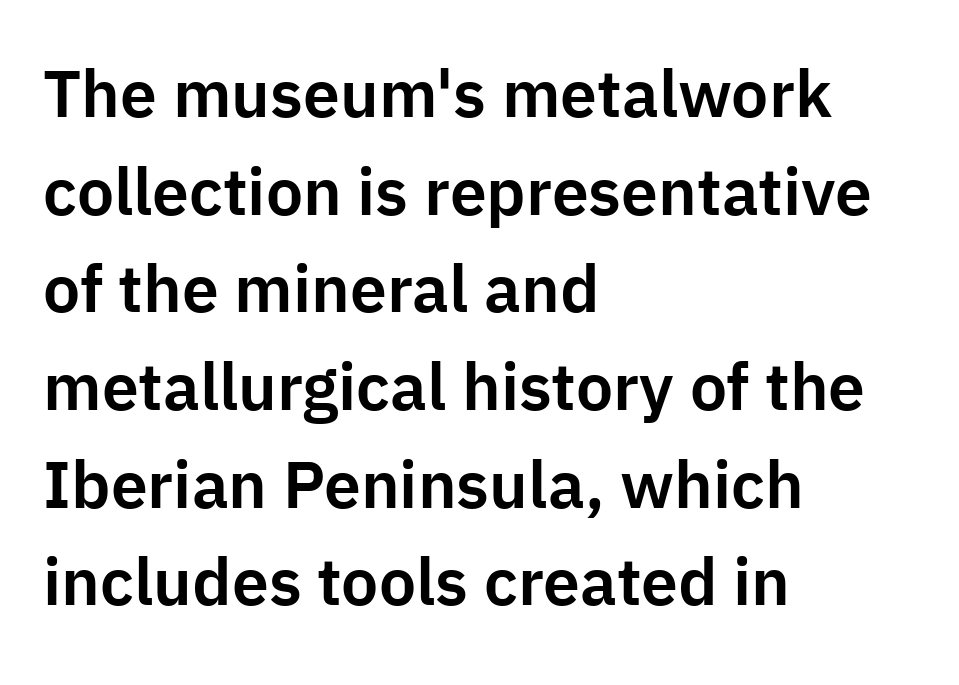
Q: Is the text italic (slanted)? A: No, it is upright.
Q: Is the typeface a serif or a sans-serif typeface? A: Sans-serif.
Q: Is the text underlined? A: No.
Q: How is the paragraph aligned? A: Left-aligned.
Q: Is the spacing between letters normal or unusually wide? A: Normal.
Q: Is the spacing between lines tight, normal or loose? A: Normal.
Q: Width (condensed, normal, or wide)? A: Normal.
Q: Stroke contrast? A: Low.
Q: x-height? A: Medium.
Q: Monospaced? A: No.
